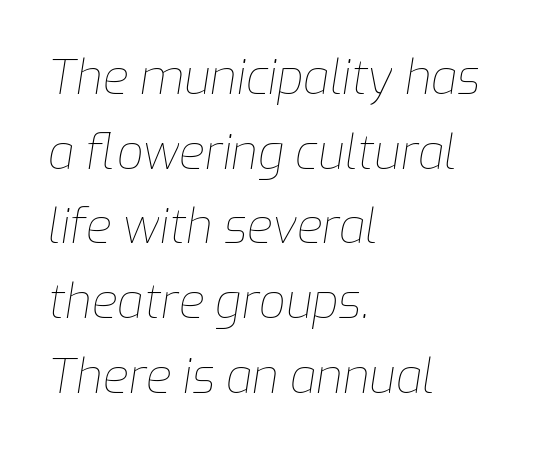
{"italic": "yes", "lean": "right", "slant_degrees": 9, "bold": "no", "weight": "thin", "width": "normal", "stroke_contrast": "low", "x_height": "medium", "monospaced": "no", "underline": "no", "align": "left", "line_spacing": "normal", "line_spacing_ratio": 1.59, "letter_spacing": "normal", "letter_spacing_em": 0.0, "glyph_px": 47}
